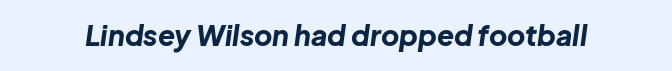
Pretty heavy lettering here — definitely bold. The space beneath each line is pristine and unruled. An italicized treatment has been applied to the whole sample. Here the designer chose a conventional face with non-uniform glyph widths. The letters sit at their default tracking, neither squeezed nor spread.
